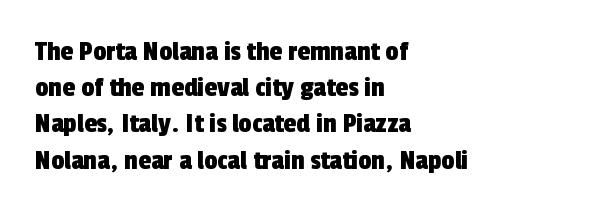
The image shows 29 px condensed sans-serif type; set left-aligned, normal line spacing (1.25x), normal letter spacing, not underlined; a medium x-height.
